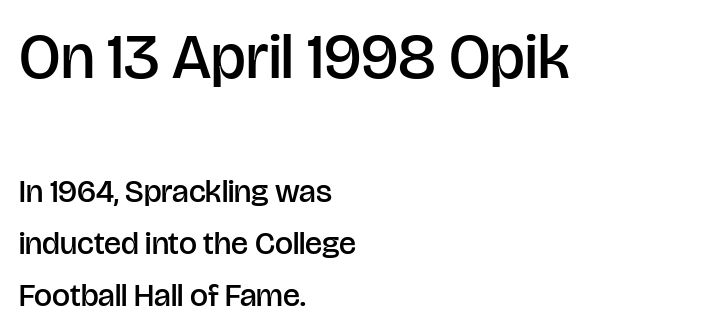
{"serif": "no", "italic": "no", "bold": "semi", "weight": "semibold", "width": "normal", "stroke_contrast": "low", "x_height": "large", "monospaced": "no", "underline": "no", "align": "left", "line_spacing": "normal", "line_spacing_ratio": 1.63, "letter_spacing": "normal", "letter_spacing_em": 0.0, "larger_block": "first", "size_ratio": 1.97, "glyph_px": 63}
